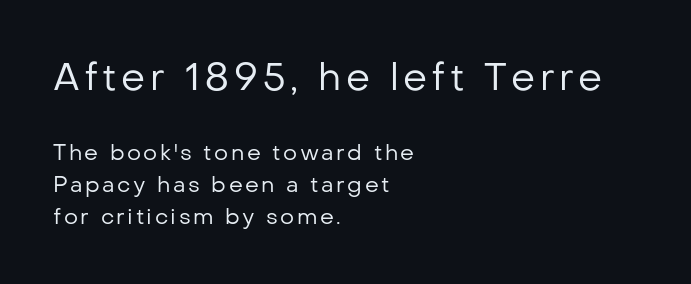
Q: Is the text bold? A: No.
Q: Is the text italic (slanted)? A: No, it is upright.
Q: Is the typeface a serif or a sans-serif typeface? A: Sans-serif.
Q: Is the text underlined? A: No.
Q: How is the paragraph aligned? A: Left-aligned.
Q: Is the spacing between lines tight, normal or loose? A: Normal.
Q: Which block of text is set in a larger size, the first (top) or the second (bottom)? A: The first (top) one.
Q: Width (condensed, normal, or wide)? A: Normal.
Q: Stroke contrast? A: Low.
Q: x-height? A: Medium.
Q: Monospaced? A: No.
